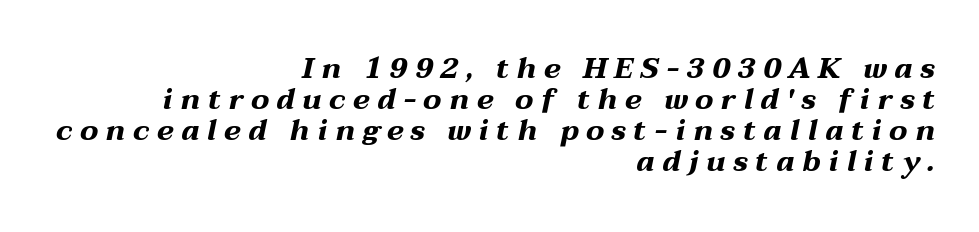
{"italic": "yes", "lean": "right", "slant_degrees": 12, "bold": "yes", "weight": "bold", "width": "wide", "stroke_contrast": "medium", "x_height": "medium", "monospaced": "no", "underline": "no", "align": "right", "line_spacing": "tight", "line_spacing_ratio": 1.07, "letter_spacing": "wide", "letter_spacing_em": 0.26, "glyph_px": 29}
